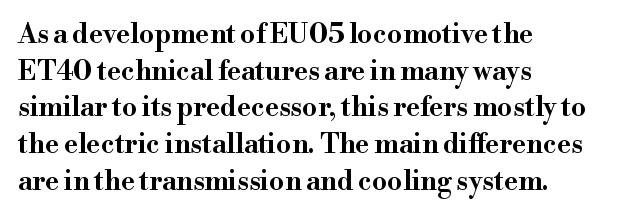
The image shows 27 px text type, upright; set left-aligned, normal line spacing (1.36x), normal letter spacing, not underlined.
